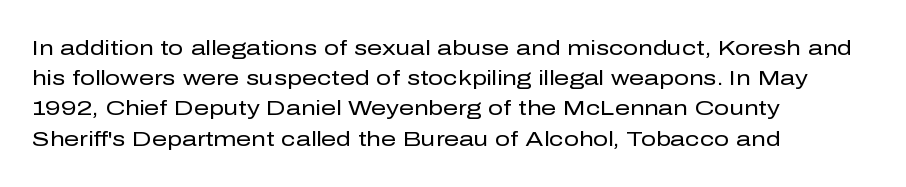
{"italic": "no", "bold": "no", "underline": "no", "align": "left", "line_spacing": "normal", "line_spacing_ratio": 1.44, "letter_spacing": "normal", "letter_spacing_em": 0.0, "glyph_px": 21}
